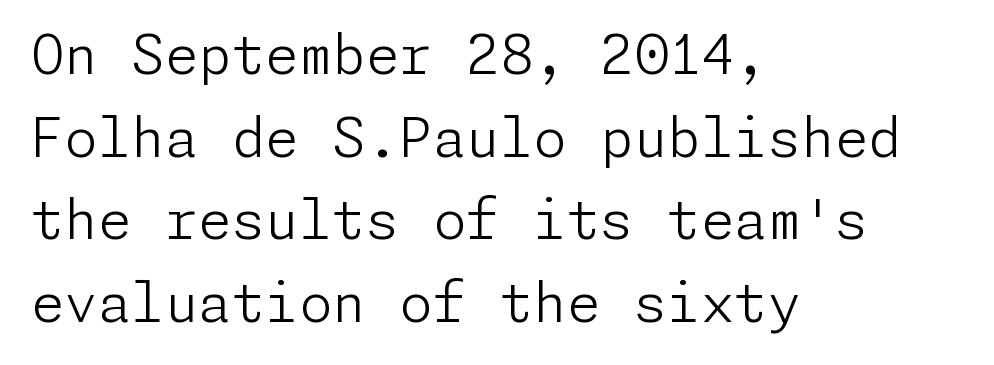
{"serif": "no", "italic": "no", "bold": "no", "weight": "light", "width": "normal", "stroke_contrast": "low", "x_height": "medium", "underline": "no", "align": "left", "line_spacing": "normal", "line_spacing_ratio": 1.53, "letter_spacing": "normal", "letter_spacing_em": 0.0, "glyph_px": 54}
